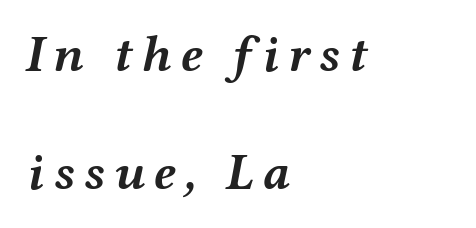
{"italic": "yes", "lean": "right", "slant_degrees": 12, "bold": "yes", "weight": "semibold", "width": "wide", "stroke_contrast": "medium", "x_height": "medium", "monospaced": "no", "underline": "no", "align": "left", "line_spacing": "loose", "line_spacing_ratio": 2.32, "glyph_px": 51}
